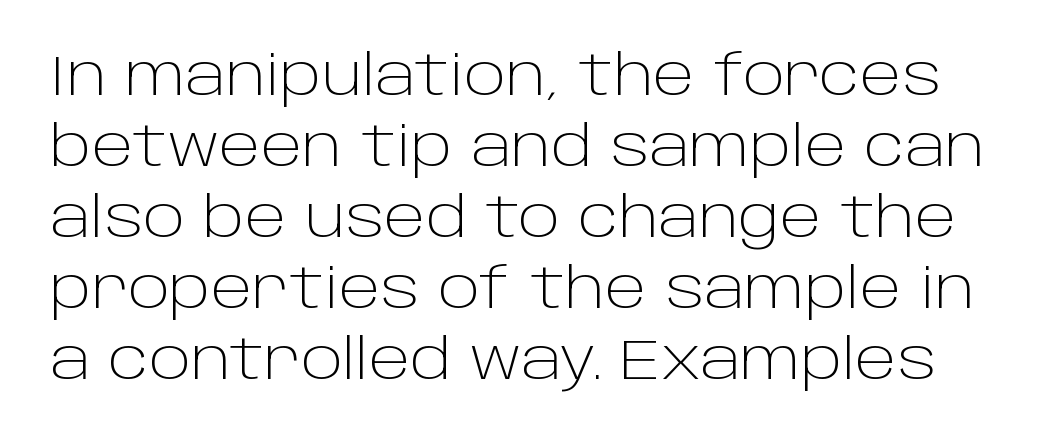
Q: Is the text bold? A: No.
Q: Is the text italic (slanted)? A: No, it is upright.
Q: Is the typeface a serif or a sans-serif typeface? A: Sans-serif.
Q: Is the text underlined? A: No.
Q: Is the spacing between letters normal or unusually wide? A: Normal.
Q: Is the spacing between lines tight, normal or loose? A: Normal.
Q: Width (condensed, normal, or wide)? A: Normal.
Q: Stroke contrast? A: Low.
Q: x-height? A: Large.
Q: Monospaced? A: No.
